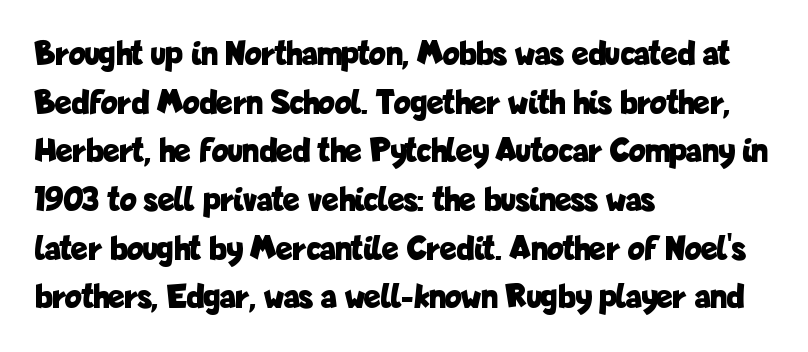
The image shows 35 px bold, condensed sans-serif type, upright; set left-aligned, normal line spacing (1.39x), normal letter spacing, not underlined; low stroke contrast and a medium x-height.
